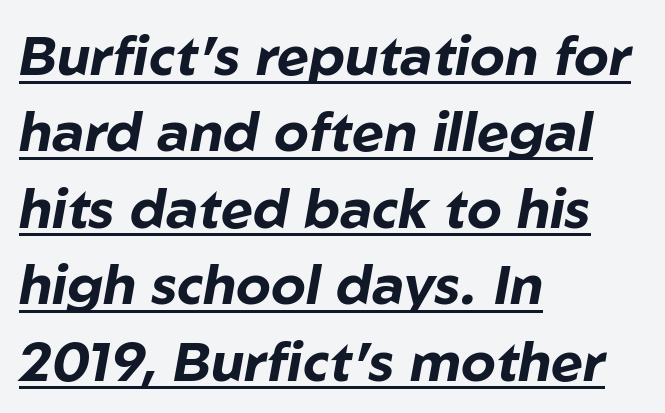
This rendering features underlined lettering. Stroke thickness is high; the sample reads as a true bold. Reading down the block, your eye returns to a fixed left position each line. The specimen reads as italic at a glance. Nothing unusual about the tracking: characters are spaced as the font intends. This sample keeps an unexceptional amount of space between lines.
